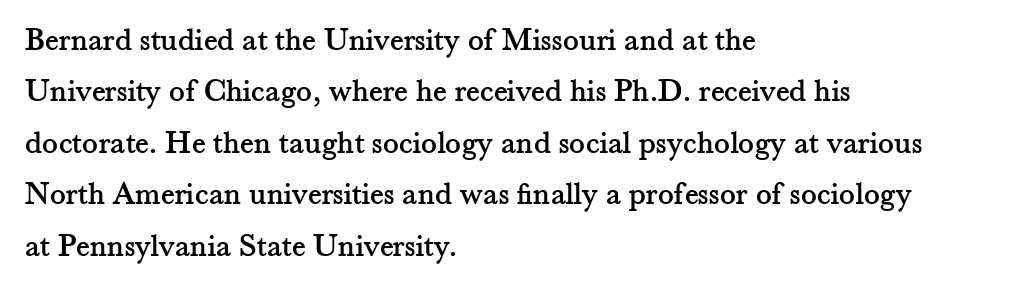
{"serif": "yes", "italic": "no", "width": "normal", "stroke_contrast": "medium", "x_height": "small", "monospaced": "no", "underline": "no", "align": "left", "line_spacing": "normal", "line_spacing_ratio": 1.56, "letter_spacing": "normal", "letter_spacing_em": 0.0, "glyph_px": 33}
